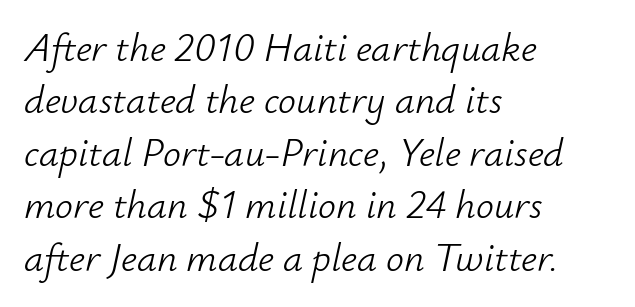
Each word holds together tightly as a unit, with standard inter-letter gaps. Think of a printed novel: that variable character pitch is what you see here. Compared with ordinary roman type, these characters are visibly tilted. Stems and bowls with no extra thickness — not bold. A typesetter would call this leading conventional body-copy spacing.
